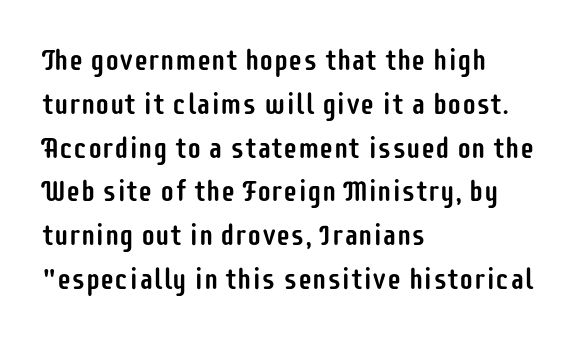
Q: Is the text italic (slanted)? A: No, it is upright.
Q: Is the typeface a serif or a sans-serif typeface? A: Sans-serif.
Q: Is the text underlined? A: No.
Q: How is the paragraph aligned? A: Left-aligned.
Q: Is the spacing between letters normal or unusually wide? A: Normal.
Q: Is the spacing between lines tight, normal or loose? A: Normal.
Q: Width (condensed, normal, or wide)? A: Condensed.
Q: Stroke contrast? A: Low.
Q: x-height? A: Large.
Q: Monospaced? A: No.
